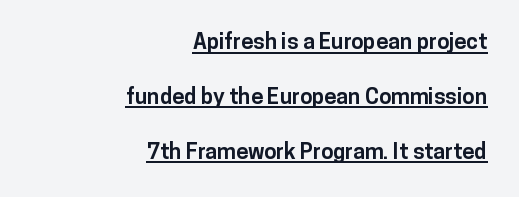
A full-strength bold gives these letters their thick strokes. No extra tracking has been applied to these lines. A student would call this right alignment; a typographer would say flush right, rag left. The rendered words wear a rule along their underside.
